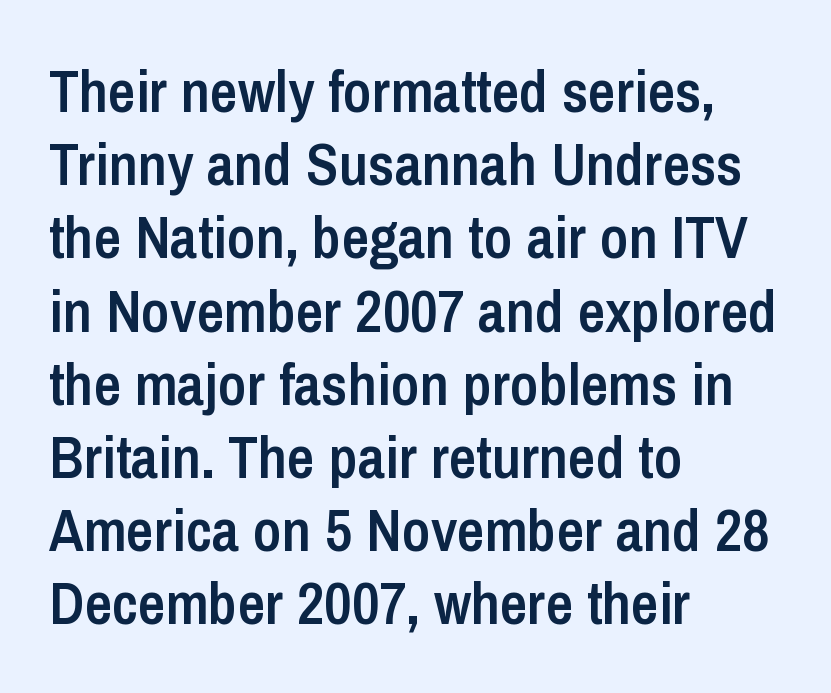
Each letter's strokes conclude bluntly, with no projecting serifs. Only glyphs here, with clear space below each row. Caption: standard tracking, unaltered. This sample has the flowing, uneven cadence of proportional lettering. This is the regular roman posture of the typeface.
